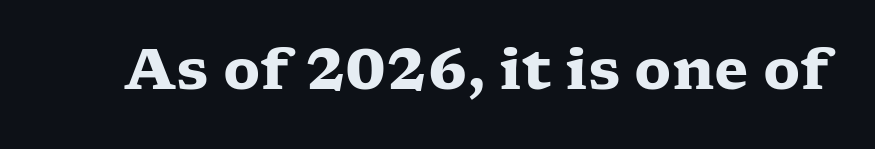
{"serif": "yes", "italic": "no", "bold": "yes", "weight": "heavy", "width": "wide", "stroke_contrast": "low", "x_height": "medium", "monospaced": "no", "underline": "no", "letter_spacing": "normal", "letter_spacing_em": 0.0, "glyph_px": 56}
